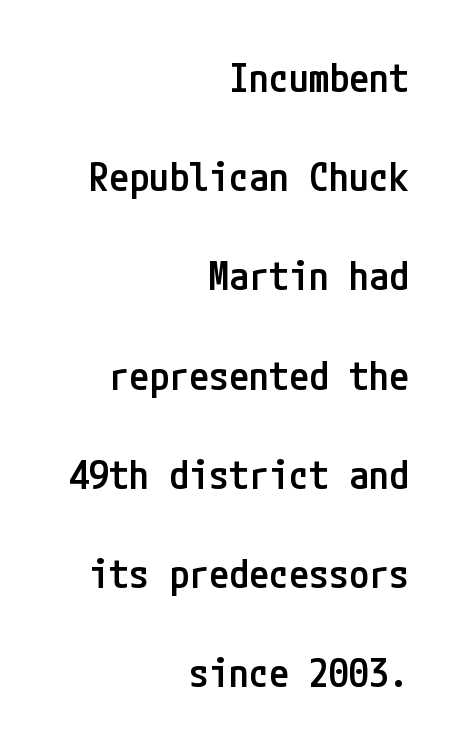
{"serif": "no", "italic": "no", "bold": "semi", "weight": "semibold", "width": "condensed", "stroke_contrast": "low", "x_height": "medium", "underline": "no", "align": "right", "line_spacing": "loose", "line_spacing_ratio": 2.48, "letter_spacing": "normal", "letter_spacing_em": 0.0, "glyph_px": 40}
